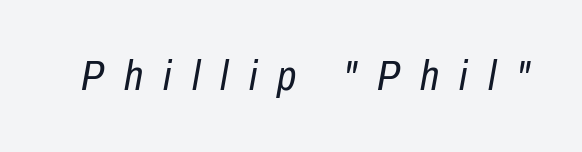
An italicized treatment has been applied to the whole sample. Note the varied advance widths — an 'i' is clearly narrower than an 'm'. Nothing heavy about these letters — not bold at all. The type is letterspaced generously, with wide tracking.
